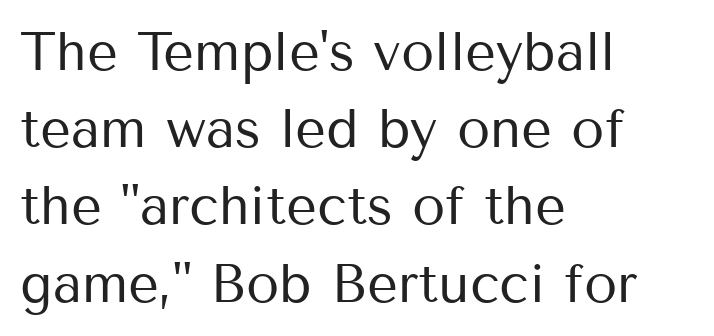
Q: Is the text bold? A: No.
Q: Is the text italic (slanted)? A: No, it is upright.
Q: Is the typeface a serif or a sans-serif typeface? A: Sans-serif.
Q: Is the text underlined? A: No.
Q: How is the paragraph aligned? A: Left-aligned.
Q: Is the spacing between letters normal or unusually wide? A: Normal.
Q: Is the spacing between lines tight, normal or loose? A: Normal.
Q: Width (condensed, normal, or wide)? A: Normal.
Q: Stroke contrast? A: Medium.
Q: x-height? A: Medium.
Q: Monospaced? A: No.
